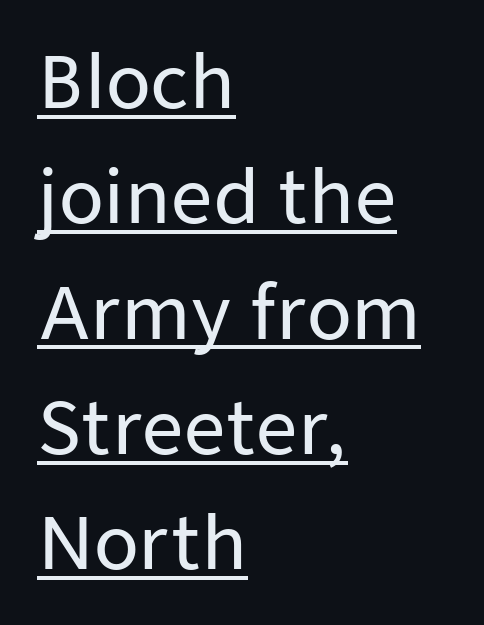
{"serif": "no", "italic": "no", "width": "normal", "stroke_contrast": "low", "x_height": "medium", "monospaced": "no", "underline": "yes", "align": "left", "line_spacing": "normal", "line_spacing_ratio": 1.58, "letter_spacing": "normal", "letter_spacing_em": 0.0, "glyph_px": 73}
